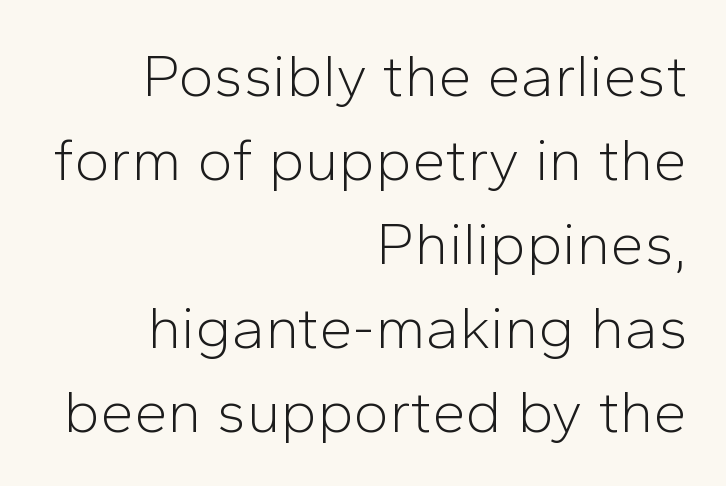
The image shows 60 px light sans-serif type, upright; set right-aligned, normal line spacing (1.4x), normal letter spacing, not underlined; low stroke contrast and a medium x-height.
